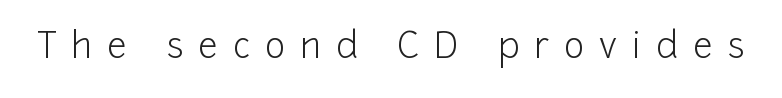
Stroke terminals: plain, sans-serif. The foot of each line stays bare and open. This reads as an unemphasized weight, regular at the heaviest. These lines are rendered in a variable-pitch font.
